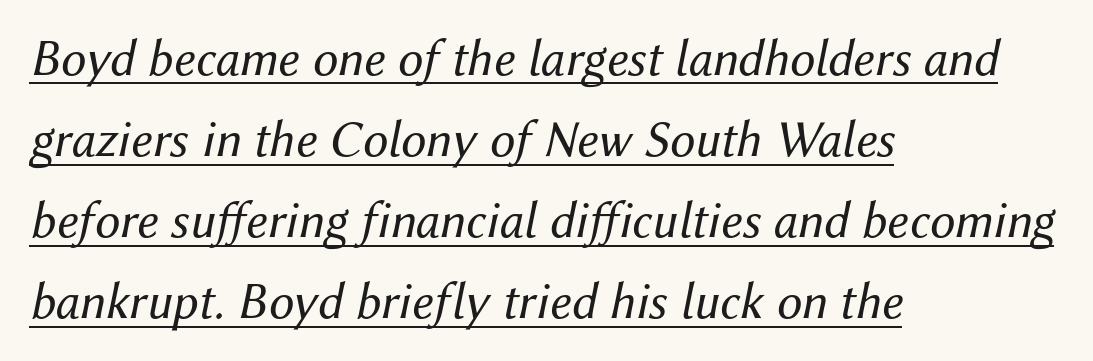
Q: Is the text bold? A: No.
Q: Is the text italic (slanted)? A: Yes, it leans right by about 12 degrees.
Q: Is the text underlined? A: Yes.
Q: How is the paragraph aligned? A: Left-aligned.
Q: Is the spacing between letters normal or unusually wide? A: Normal.
Q: Is the spacing between lines tight, normal or loose? A: Normal.
Q: Width (condensed, normal, or wide)? A: Normal.
Q: Stroke contrast? A: Medium.
Q: x-height? A: Medium.
Q: Monospaced? A: No.
